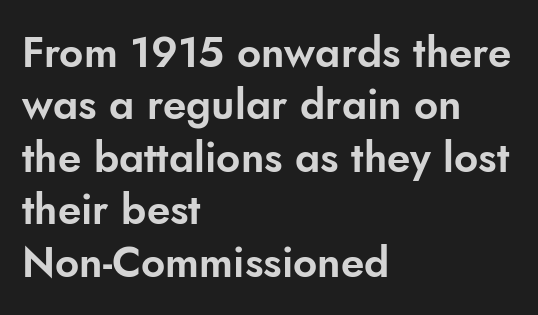
What's the leading like? Ordinary, nothing unusual. The passage shown is typeset with a sans-serif family. The rendering uses natural spacing where letterforms have individual widths. Descenders hang freely into open space. Tracking value appears to be zero — textbook default spacing. You can tell it's not italic because the verticals are truly vertical.
